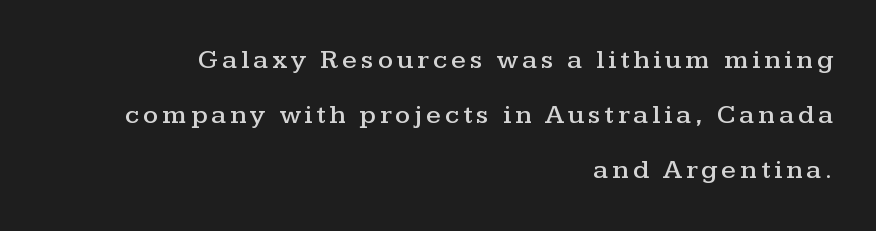
The image shows 27 px text type, upright; set right-aligned, loose line spacing (2.04x), not underlined.
